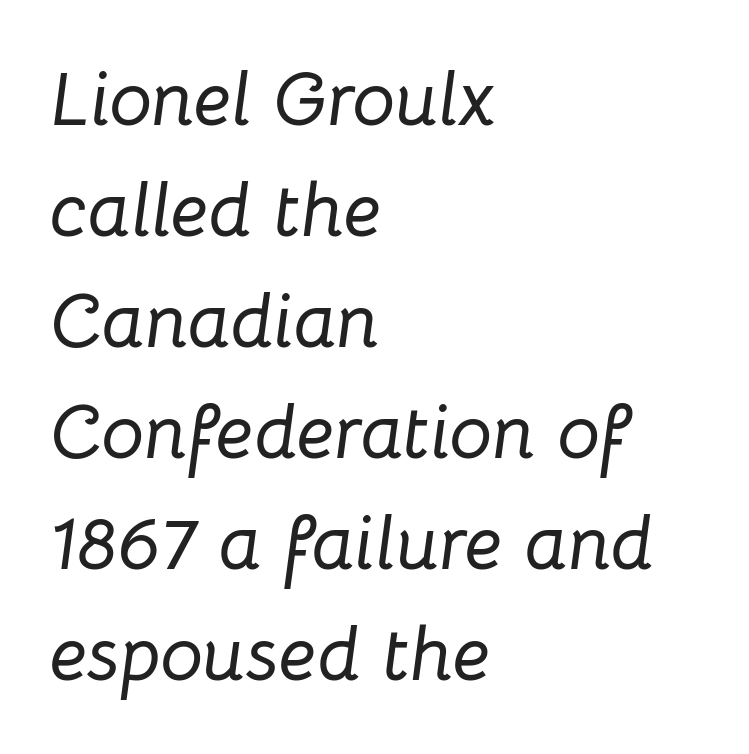
The vertical gap from one line to the next is medium. These lines are rendered in a variable-pitch font. The strip under each line holds only bare page. Visually the block forms a straight wall on the left and a jagged coastline on the right.
